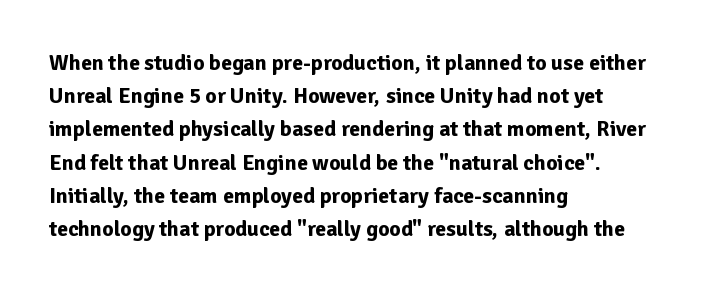
The image shows 22 px bold type, upright; set left-aligned, normal line spacing (1.51x), normal letter spacing, not underlined.
